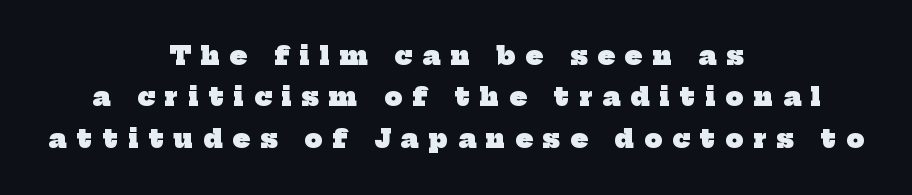
{"bold": "yes", "underline": "no", "align": "center", "line_spacing": "normal", "line_spacing_ratio": 1.66, "letter_spacing": "wide", "letter_spacing_em": 0.41, "glyph_px": 25}
